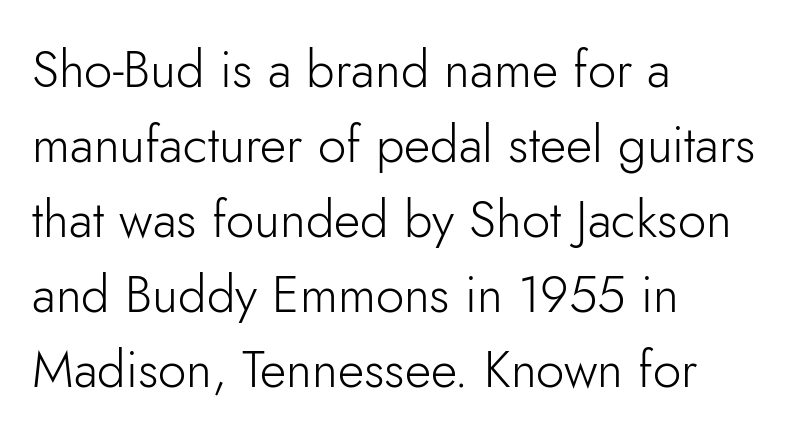
Q: Is the text bold? A: No.
Q: Is the text italic (slanted)? A: No, it is upright.
Q: Is the typeface a serif or a sans-serif typeface? A: Sans-serif.
Q: Is the text underlined? A: No.
Q: How is the paragraph aligned? A: Left-aligned.
Q: Is the spacing between letters normal or unusually wide? A: Normal.
Q: Is the spacing between lines tight, normal or loose? A: Normal.
Q: Width (condensed, normal, or wide)? A: Normal.
Q: Stroke contrast? A: Low.
Q: x-height? A: Small.
Q: Monospaced? A: No.
